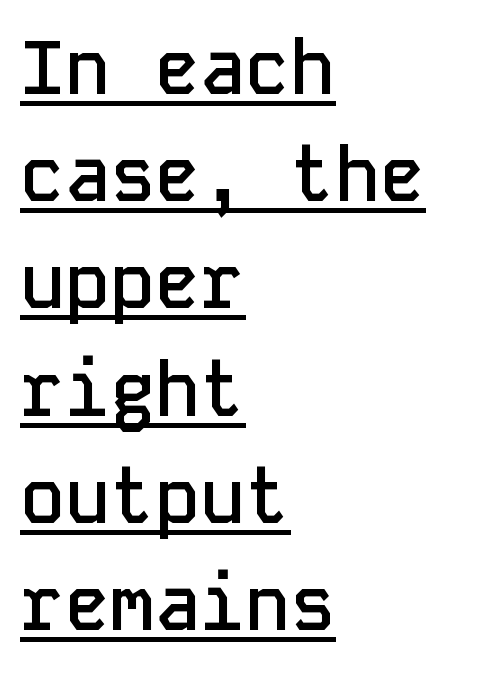
Q: Is the text bold? A: Semi-bold.
Q: Is the text italic (slanted)? A: No, it is upright.
Q: Is the typeface a serif or a sans-serif typeface? A: Sans-serif.
Q: Is the text underlined? A: Yes.
Q: How is the paragraph aligned? A: Left-aligned.
Q: Is the spacing between letters normal or unusually wide? A: Normal.
Q: Is the spacing between lines tight, normal or loose? A: Normal.
Q: Width (condensed, normal, or wide)? A: Normal.
Q: Stroke contrast? A: Low.
Q: x-height? A: Medium.
Q: Monospaced? A: Yes.
